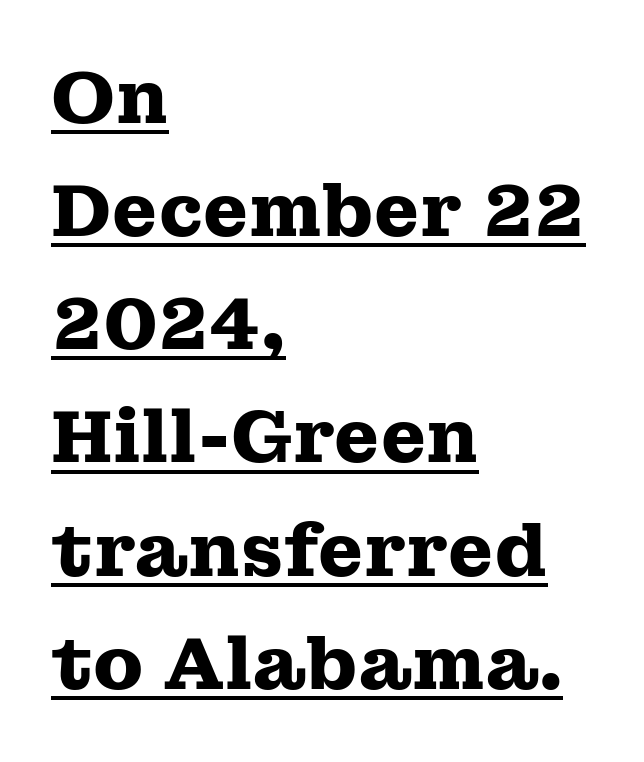
Q: Is the text bold? A: Yes.
Q: Is the text italic (slanted)? A: No, it is upright.
Q: Is the typeface a serif or a sans-serif typeface? A: Serif.
Q: Is the text underlined? A: Yes.
Q: How is the paragraph aligned? A: Left-aligned.
Q: Is the spacing between letters normal or unusually wide? A: Normal.
Q: Is the spacing between lines tight, normal or loose? A: Normal.
Q: Width (condensed, normal, or wide)? A: Wide.
Q: Stroke contrast? A: Medium.
Q: x-height? A: Medium.
Q: Monospaced? A: No.
